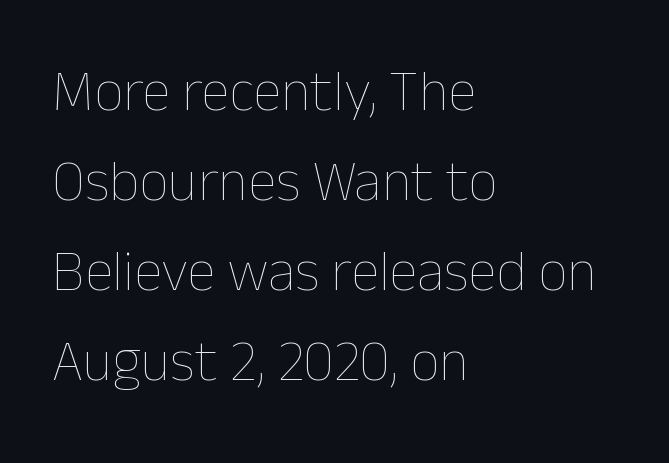
Q: Is the text bold? A: No.
Q: Is the text italic (slanted)? A: No, it is upright.
Q: Is the text underlined? A: No.
Q: How is the paragraph aligned? A: Left-aligned.
Q: Is the spacing between letters normal or unusually wide? A: Normal.
Q: Is the spacing between lines tight, normal or loose? A: Normal.
Q: Width (condensed, normal, or wide)? A: Normal.
Q: Stroke contrast? A: Low.
Q: x-height? A: Medium.
Q: Monospaced? A: No.
